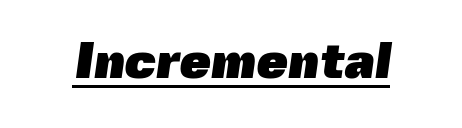
Q: Is the text bold? A: Yes.
Q: Is the typeface a serif or a sans-serif typeface? A: Sans-serif.
Q: Is the text underlined? A: Yes.
Q: Is the spacing between letters normal or unusually wide? A: Normal.
Q: Width (condensed, normal, or wide)? A: Normal.
Q: x-height? A: Medium.
Q: Monospaced? A: No.
